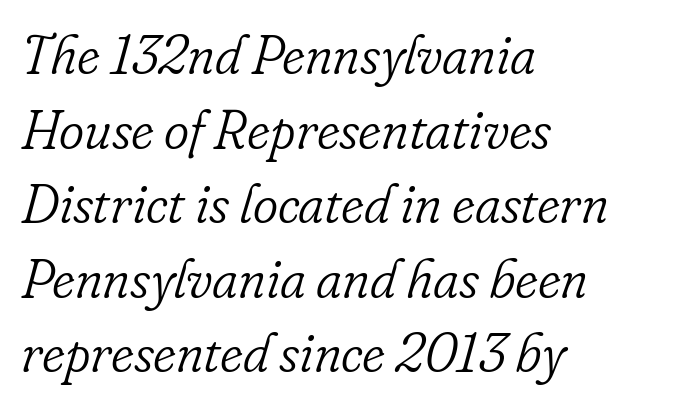
This rendering employs a face with finishing strokes, i.e., a serif. Is the stroke heavy? The answer is a plain regular-or-lighter. How are the letters spaced? Ordinarily, with no added tracking. Clear beneath every line of the passage.
